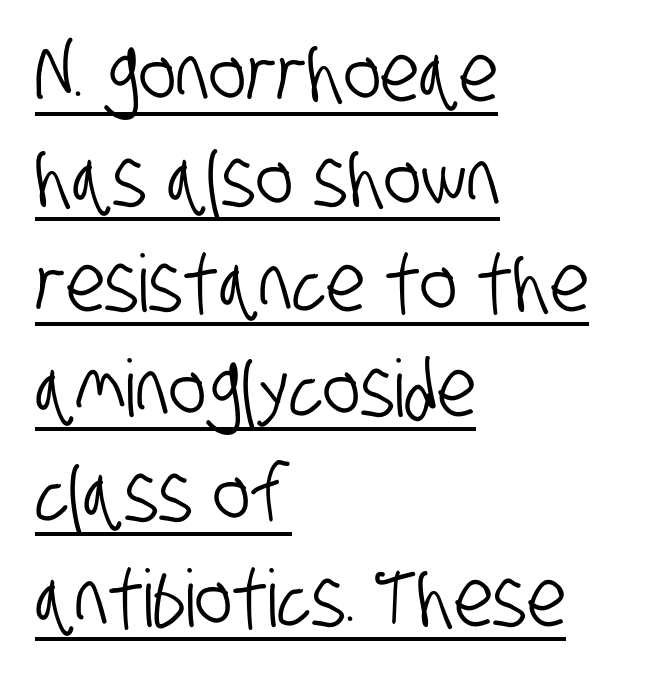
Q: Is the typeface a serif or a sans-serif typeface? A: Sans-serif.
Q: Is the text underlined? A: Yes.
Q: How is the paragraph aligned? A: Left-aligned.
Q: Is the spacing between letters normal or unusually wide? A: Normal.
Q: Is the spacing between lines tight, normal or loose? A: Normal.
Q: Width (condensed, normal, or wide)? A: Condensed.
Q: Stroke contrast? A: Low.
Q: x-height? A: Large.
Q: Monospaced? A: No.
